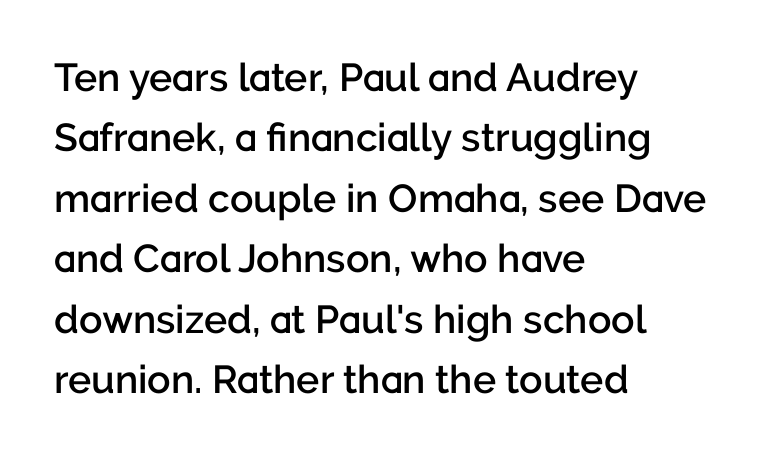
{"serif": "no", "italic": "no", "bold": "semi", "weight": "semibold", "width": "normal", "stroke_contrast": "low", "x_height": "medium", "monospaced": "no", "underline": "no", "align": "left", "line_spacing": "normal", "line_spacing_ratio": 1.55, "letter_spacing": "normal", "letter_spacing_em": 0.0, "glyph_px": 39}
